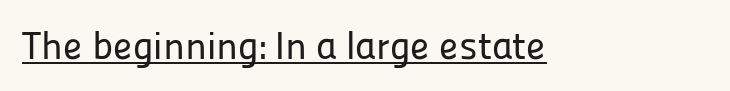
Tracking value appears to be zero — textbook default spacing. Note the varied advance widths — an 'i' is clearly narrower than an 'm'. A continuous stroke trails under the words, as in a hyperlink. It's the straight-up-and-down kind of type.
